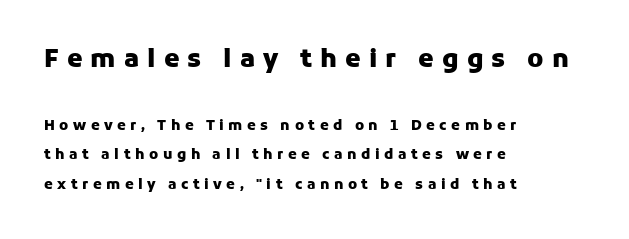
The image shows 25 px bold type, upright; set left-aligned, loose line spacing (2.11x), unusually wide letter spacing (+0.32 em), not underlined; the first (top) block is 1.79x larger.
